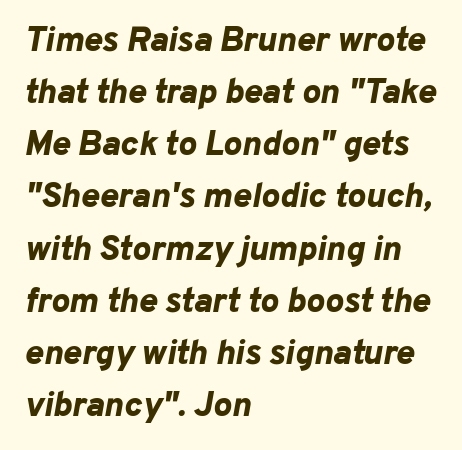
{"italic": "yes", "lean": "right", "slant_degrees": 10, "bold": "yes", "weight": "bold", "width": "normal", "stroke_contrast": "low", "x_height": "medium", "monospaced": "no", "underline": "no", "align": "left", "line_spacing": "normal", "line_spacing_ratio": 1.49, "letter_spacing": "normal", "letter_spacing_em": 0.0, "glyph_px": 35}
